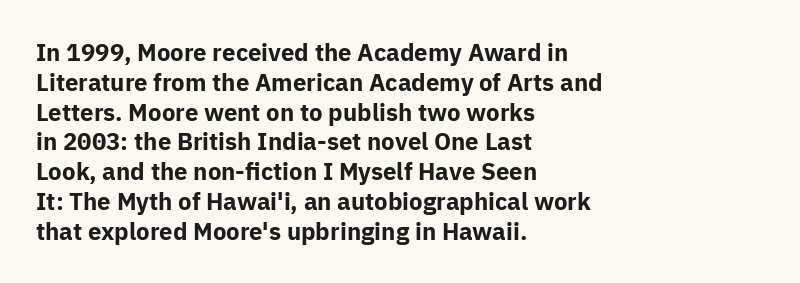
The image shows 24 px bold type, upright; set left-aligned, line spacing 1.24x, normal letter spacing, not underlined.
